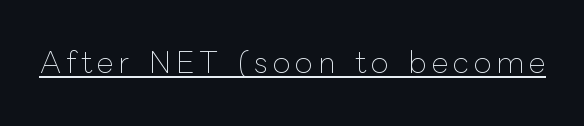
{"italic": "no", "bold": "no", "weight": "thin", "width": "normal", "stroke_contrast": "low", "x_height": "medium", "monospaced": "no", "underline": "yes", "glyph_px": 29}
